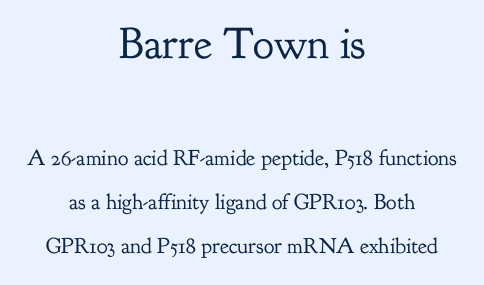
{"serif": "yes", "italic": "no", "bold": "no", "weight": "regular", "width": "normal", "stroke_contrast": "low", "x_height": "small", "monospaced": "no", "underline": "no", "align": "center", "line_spacing": "loose", "line_spacing_ratio": 2.0, "letter_spacing": "normal", "letter_spacing_em": 0.0, "larger_block": "first", "size_ratio": 2.0, "glyph_px": 44}
